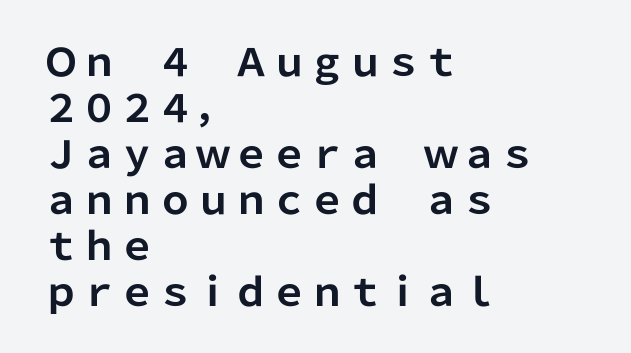
The image shows 38 px bold sans-serif type, upright; set left-aligned, line spacing 1.21x, normal letter spacing, not underlined; low stroke contrast and a medium x-height.
